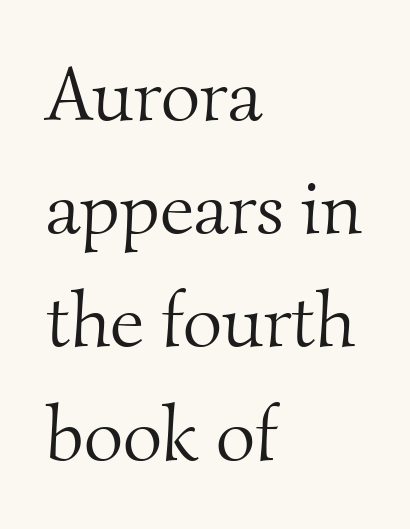
Think standard paragraph weight, or any step lighter than that. Old-style or modern, the face here clearly has serifs. Letters rest on an invisible, unmarked baseline. Reading down the column, the eye jumps a familiar distance to each next line. Students, note that the glyphs here touch the page at normal intervals. Is this a fixed-width face? No — the glyphs have proportional, varying widths.
